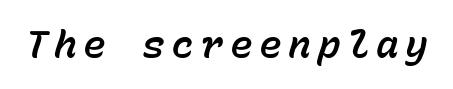
{"italic": "yes", "lean": "right", "slant_degrees": 15, "width": "normal", "stroke_contrast": "low", "x_height": "medium", "monospaced": "yes", "underline": "no", "glyph_px": 38}
